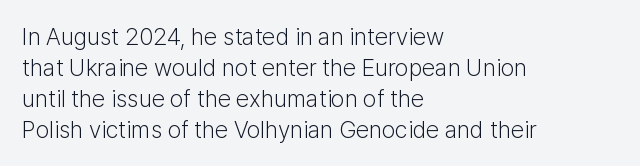
Q: Is the text bold? A: No.
Q: Is the text italic (slanted)? A: No, it is upright.
Q: Is the text underlined? A: No.
Q: How is the paragraph aligned? A: Left-aligned.
Q: Is the spacing between letters normal or unusually wide? A: Normal.
Q: Is the spacing between lines tight, normal or loose? A: Normal.
